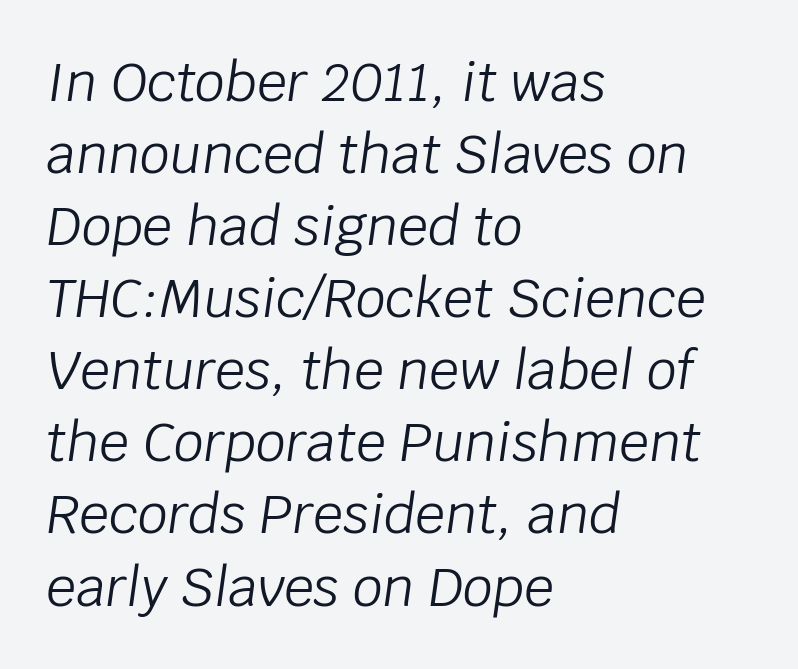
Q: Is the text bold? A: No.
Q: Is the text italic (slanted)? A: Yes, it leans right by about 8 degrees.
Q: Is the text underlined? A: No.
Q: How is the paragraph aligned? A: Left-aligned.
Q: Is the spacing between letters normal or unusually wide? A: Normal.
Q: Is the spacing between lines tight, normal or loose? A: Normal.
Q: Width (condensed, normal, or wide)? A: Normal.
Q: Stroke contrast? A: Low.
Q: x-height? A: Large.
Q: Monospaced? A: No.
